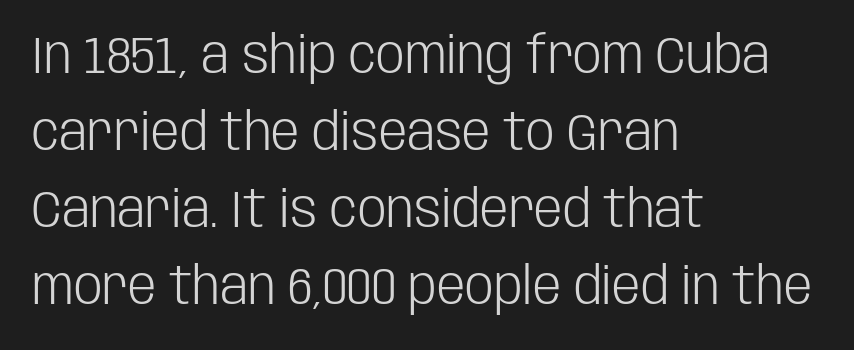
The compositor pushed each line to the left boundary. Characters follow at the spacing the type designer built in. Has an underline been added? It has not. Is this a fixed-width face? No — the glyphs have proportional, varying widths. The passage shown is not bold in any degree. This block has exactly the height ordinary leading produces.
